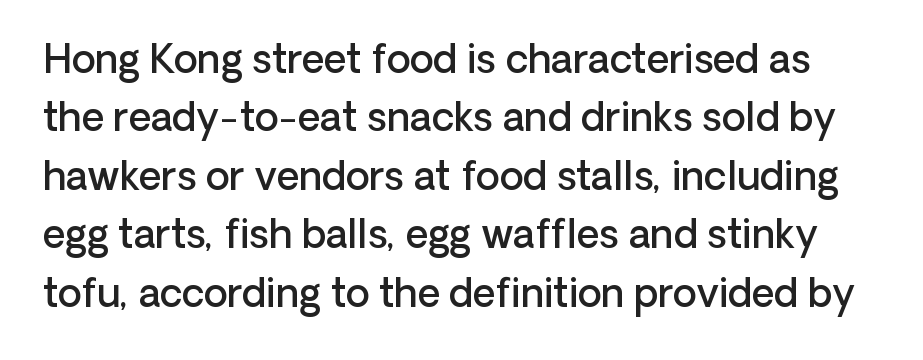
{"serif": "no", "italic": "no", "bold": "semi", "weight": "semibold", "width": "normal", "stroke_contrast": "low", "x_height": "medium", "monospaced": "no", "underline": "no", "line_spacing": "normal", "line_spacing_ratio": 1.5, "letter_spacing": "normal", "letter_spacing_em": 0.0, "glyph_px": 39}
